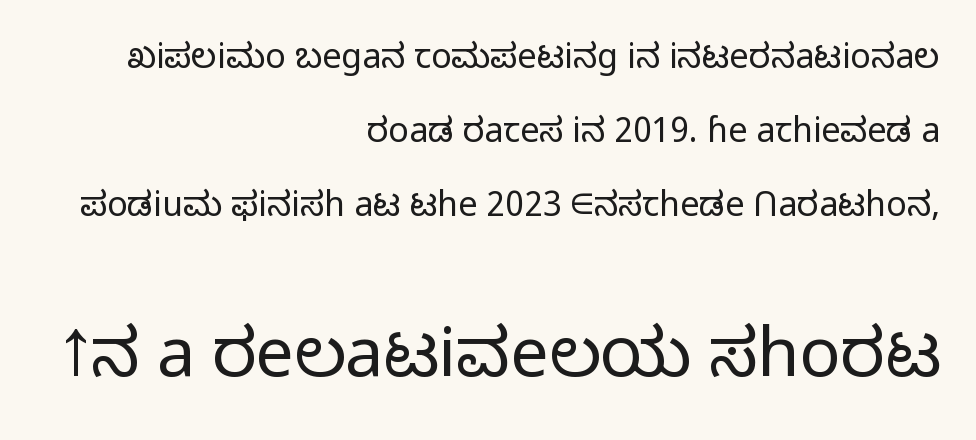
The image shows 68 px light sans-serif type, upright; set right-aligned, loose line spacing (2.18x), normal letter spacing, not underlined; the second (bottom) block is 2.0x larger; low stroke contrast and a medium x-height.
